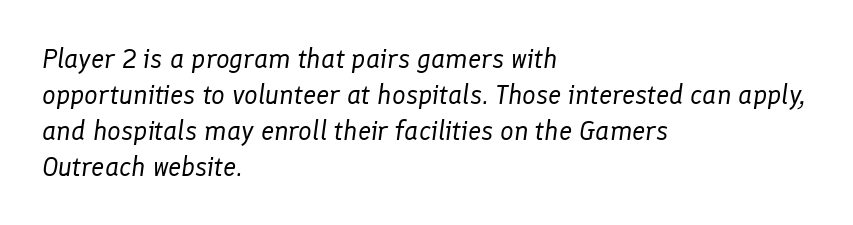
Layout note: lines flush left. Summary of weight: not heavy and not bold. Between one letter and the next there's only the usual sliver of space. Type without underlining.
